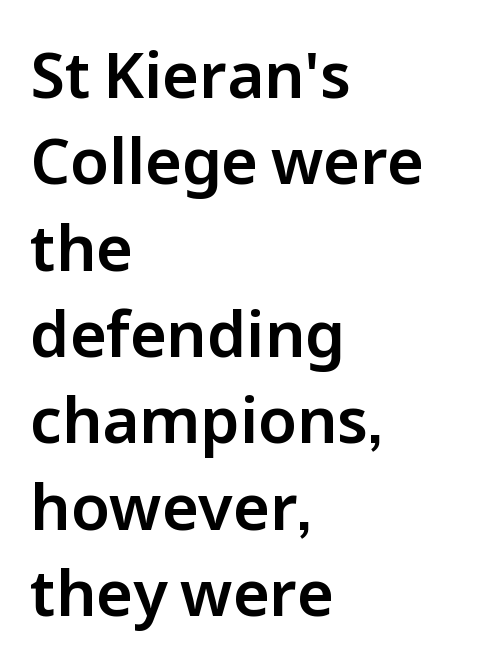
{"serif": "no", "italic": "no", "width": "normal", "stroke_contrast": "low", "x_height": "medium", "monospaced": "no", "underline": "no", "align": "left", "line_spacing": "normal", "line_spacing_ratio": 1.37, "letter_spacing": "normal", "letter_spacing_em": 0.0, "glyph_px": 63}
